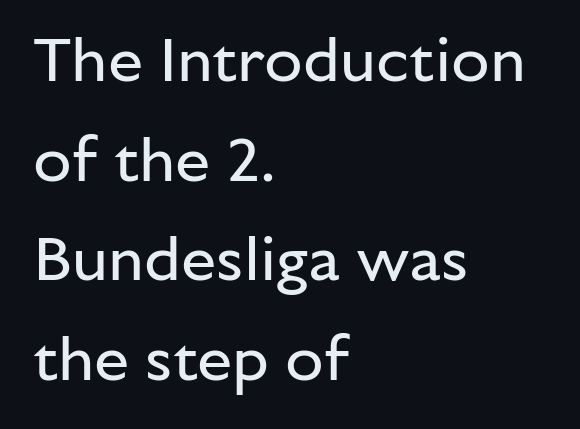
{"serif": "no", "italic": "no", "bold": "no", "weight": "regular", "width": "normal", "stroke_contrast": "low", "x_height": "medium", "monospaced": "no", "underline": "no", "align": "left", "line_spacing": "normal", "line_spacing_ratio": 1.58, "letter_spacing": "normal", "letter_spacing_em": 0.0, "glyph_px": 63}
